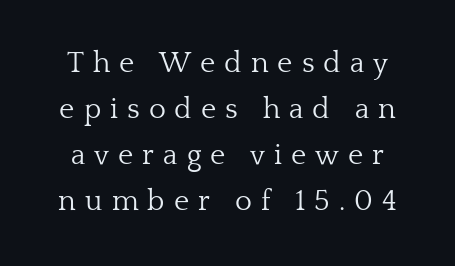
Q: Is the text bold? A: No.
Q: Is the text italic (slanted)? A: No, it is upright.
Q: Is the typeface a serif or a sans-serif typeface? A: Serif.
Q: Is the text underlined? A: No.
Q: Is the spacing between letters normal or unusually wide? A: Unusually wide.
Q: Is the spacing between lines tight, normal or loose? A: Normal.
Q: Width (condensed, normal, or wide)? A: Normal.
Q: Stroke contrast? A: Low.
Q: x-height? A: Medium.
Q: Monospaced? A: No.
